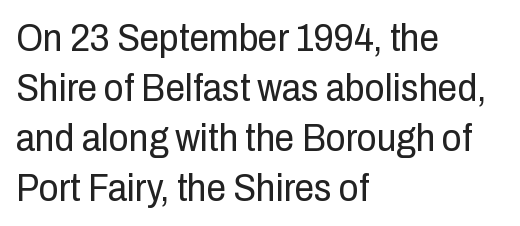
The image shows 39 px regular-weight, condensed sans-serif type, upright; set left-aligned, normal line spacing (1.28x), normal letter spacing, not underlined; low stroke contrast and a medium x-height.
